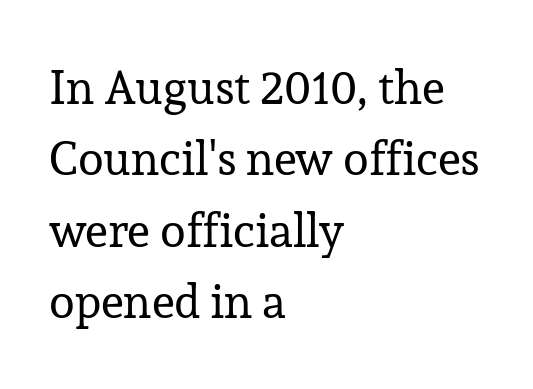
Q: Is the text bold? A: No.
Q: Is the text italic (slanted)? A: No, it is upright.
Q: Is the typeface a serif or a sans-serif typeface? A: Serif.
Q: Is the text underlined? A: No.
Q: How is the paragraph aligned? A: Left-aligned.
Q: Is the spacing between letters normal or unusually wide? A: Normal.
Q: Is the spacing between lines tight, normal or loose? A: Normal.
Q: Width (condensed, normal, or wide)? A: Normal.
Q: Stroke contrast? A: Low.
Q: x-height? A: Medium.
Q: Monospaced? A: No.
